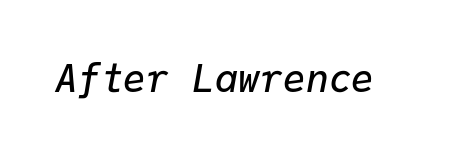
The image shows 38 px semibold type, italic (leaning right), monospaced; set normal letter spacing, not underlined; low stroke contrast and a medium x-height.
